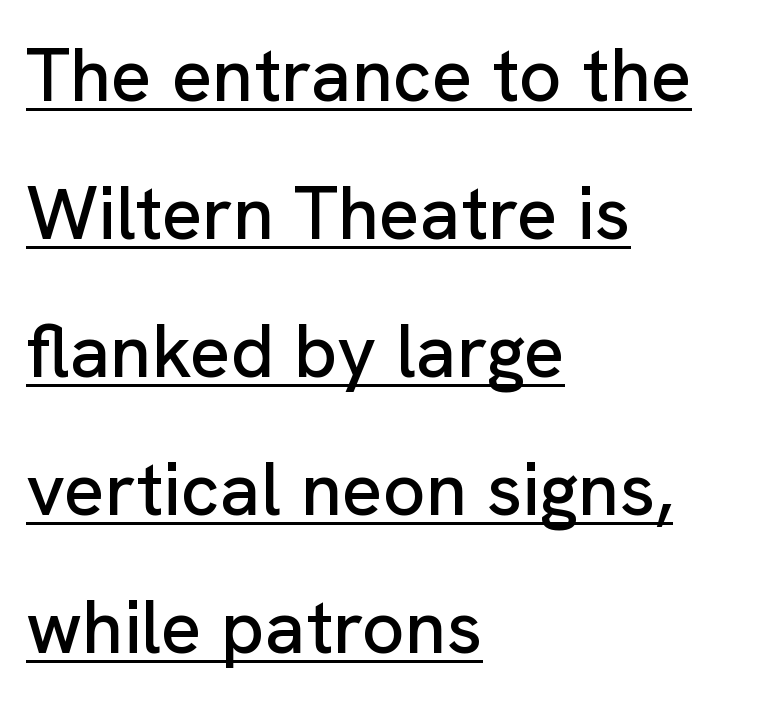
The image shows 75 px sans-serif type, upright; set left-aligned, line spacing 1.84x, normal letter spacing, underlined; low stroke contrast and a medium x-height.
